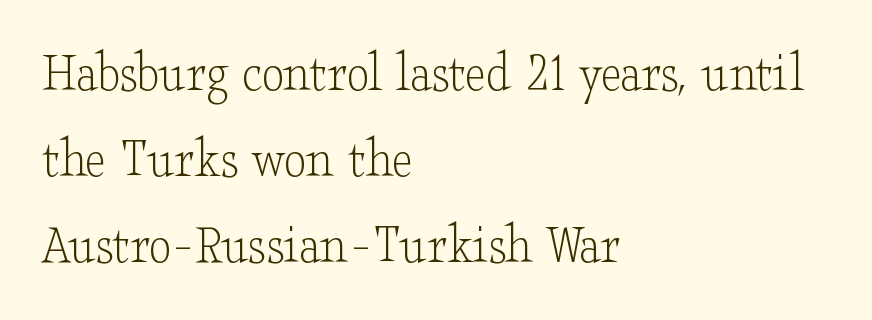
{"serif": "yes", "italic": "no", "bold": "no", "weight": "light", "width": "wide", "stroke_contrast": "low", "x_height": "small", "monospaced": "no", "underline": "no", "align": "left", "line_spacing": "normal", "line_spacing_ratio": 1.51, "letter_spacing": "normal", "letter_spacing_em": 0.0, "glyph_px": 57}
